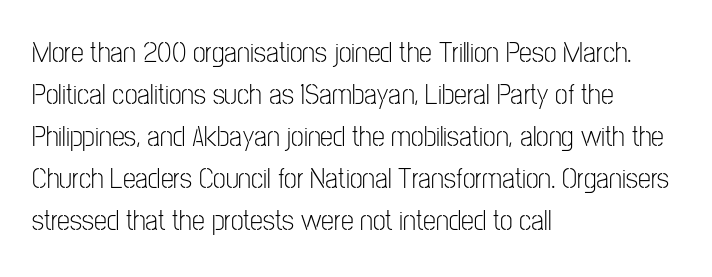
Lines of text with bare space underneath. Look at the bottom of the vertical strokes: they stop flat, with no serifs. Which margin do the lines hug? The left one — the right edge is uneven. Looks like regular typesetting: each glyph gets only the width it needs. Nothing unusual about the tracking: characters are spaced as the font intends.
